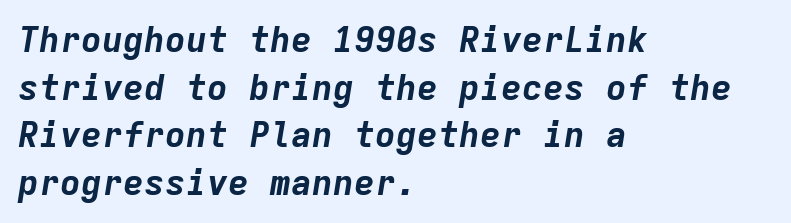
{"italic": "yes", "lean": "right", "slant_degrees": 9, "bold": "yes", "weight": "bold", "width": "normal", "stroke_contrast": "low", "x_height": "medium", "monospaced": "yes", "underline": "no", "align": "left", "line_spacing": "normal", "line_spacing_ratio": 1.36, "letter_spacing": "normal", "letter_spacing_em": 0.0, "glyph_px": 35}
